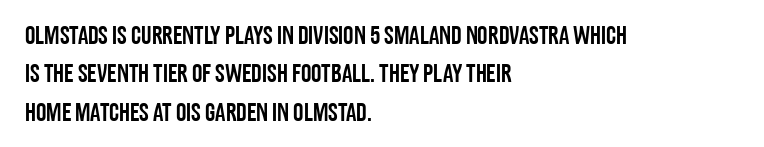
The image shows 26 px text type, upright; set left-aligned, normal line spacing (1.48x), normal letter spacing, not underlined.
